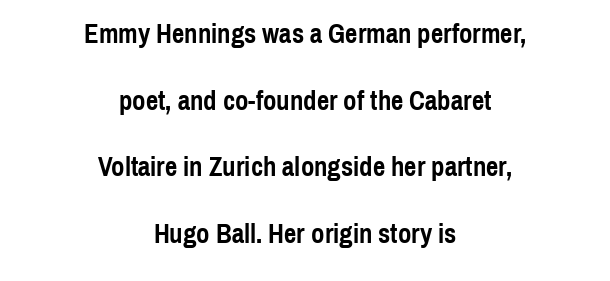
Q: Is the text bold? A: Yes.
Q: Is the text italic (slanted)? A: No, it is upright.
Q: Is the text underlined? A: No.
Q: How is the paragraph aligned? A: Centered.
Q: Is the spacing between letters normal or unusually wide? A: Normal.
Q: Is the spacing between lines tight, normal or loose? A: Loose.
